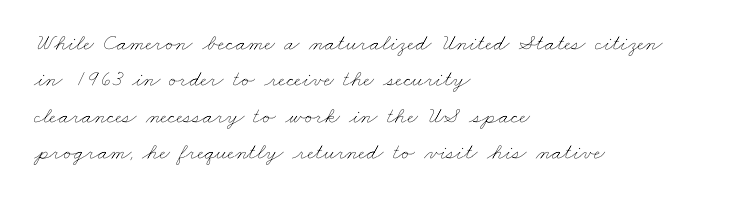
{"bold": "no", "underline": "no", "align": "left", "line_spacing": "normal", "line_spacing_ratio": 1.58, "letter_spacing": "normal", "letter_spacing_em": 0.0, "glyph_px": 23}
